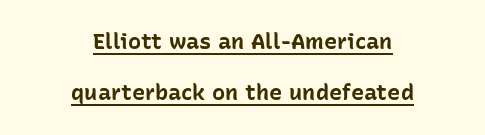
The lines in this sample share a center point and differ in where they start and stop. I'd describe the lettering as bold — thick and assertive. The letters stand straight up with perfectly vertical stems. The rendering uses a large line-height, opening up the rows. These lines keep a tight, regular rhythm from letter to letter. Does a line run under the words? Yes, clearly.
